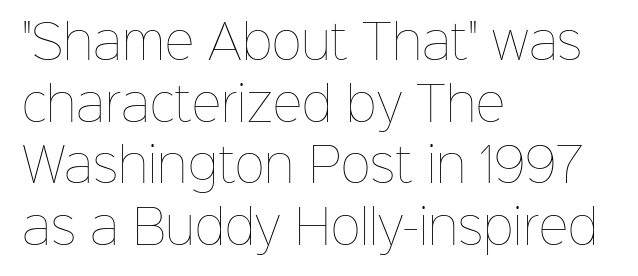
You can tell it's not italic because the verticals are truly vertical. Proportional: the letters do not fall into vertical columns. The lines in this sample share a left origin and differ only in where they stop. In terms of leading, this rendering sits right in the middle. The typeface has the unassuming heft of standard copy or less. The words here are not underlined.
